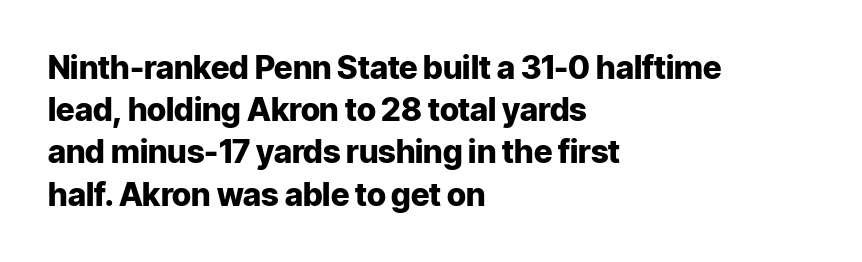
The image shows 32 px heavy sans-serif type, upright; set left-aligned, normal line spacing (1.32x), normal letter spacing, not underlined; low stroke contrast and a medium x-height.
